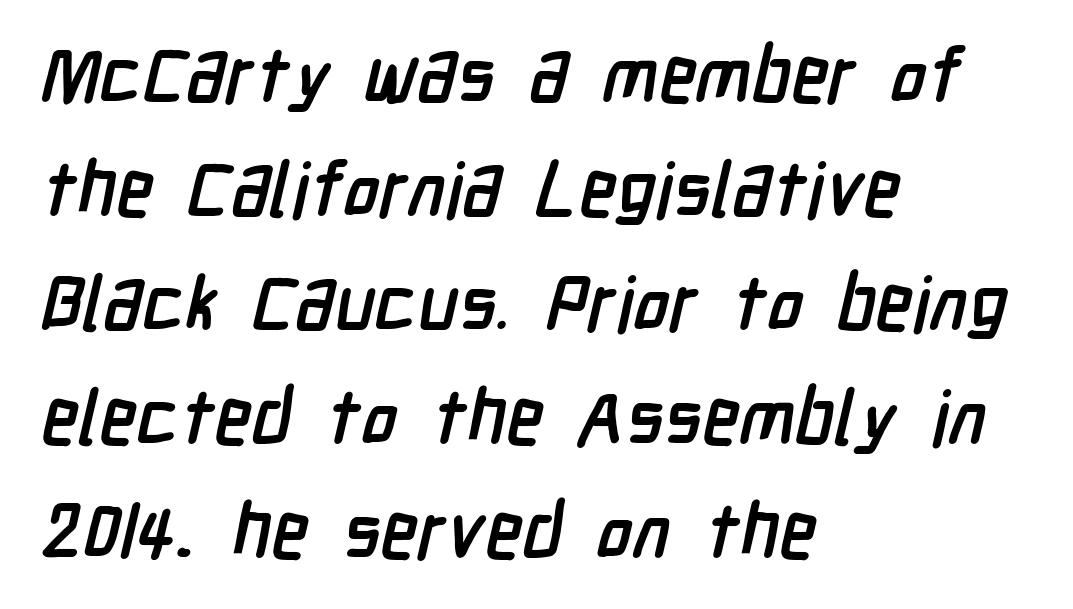
{"serif": "no", "bold": "yes", "weight": "semibold", "width": "condensed", "stroke_contrast": "low", "x_height": "medium", "monospaced": "no", "underline": "no", "align": "left", "line_spacing": "normal", "line_spacing_ratio": 1.5, "letter_spacing": "normal", "letter_spacing_em": 0.0, "glyph_px": 76}
